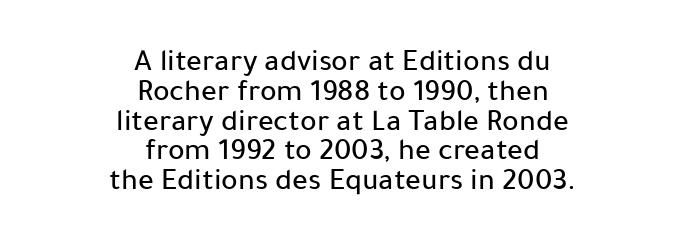
The image shows 31 px sans-serif type, upright; set centered, tight line spacing (0.96x), normal letter spacing, not underlined; low stroke contrast and a medium x-height.
